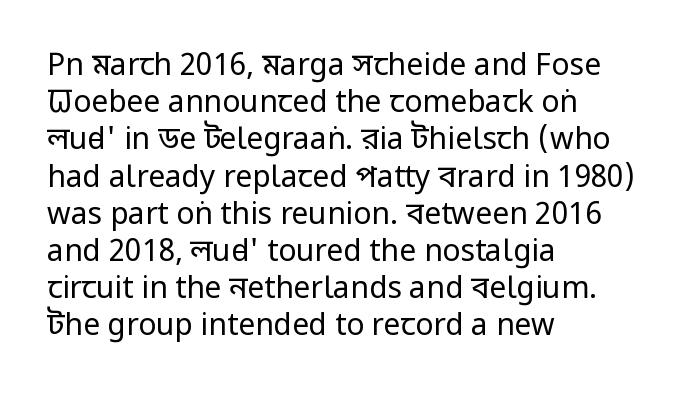
The rendering anchors every line to the left-hand side. The axis of the letterforms is exactly vertical. The font family rendered here belongs to the sans-serif group. Nothing unusual about the tracking: characters are spaced as the font intends. Stems and bowls with no extra thickness — not bold.
